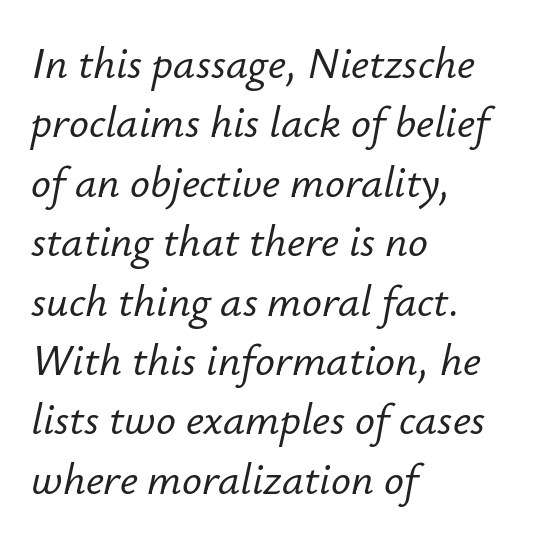
The image shows 44 px text type, italic (leaning right); set left-aligned, normal line spacing (1.35x), normal letter spacing, not underlined; low stroke contrast and a small x-height.
